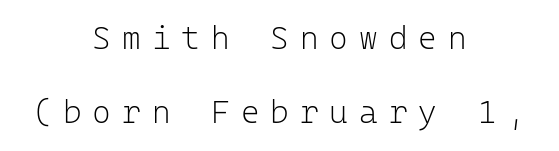
A typesetter would call this leading open, well beyond the default. Font category for this specimen: sans-serif. Characters follow at a spacing far wider than the type designer built in. Clear beneath every line of the passage.
